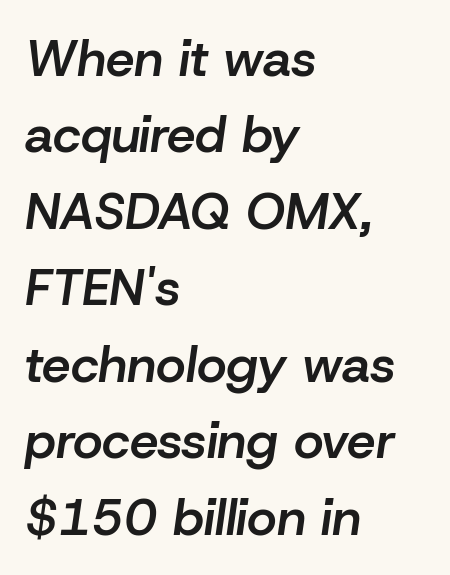
Q: Is the text bold? A: Semi-bold.
Q: Is the text italic (slanted)? A: Yes, it leans right by about 8 degrees.
Q: Is the text underlined? A: No.
Q: How is the paragraph aligned? A: Left-aligned.
Q: Is the spacing between letters normal or unusually wide? A: Normal.
Q: Is the spacing between lines tight, normal or loose? A: Normal.
Q: Width (condensed, normal, or wide)? A: Normal.
Q: Stroke contrast? A: Low.
Q: x-height? A: Medium.
Q: Monospaced? A: No.
